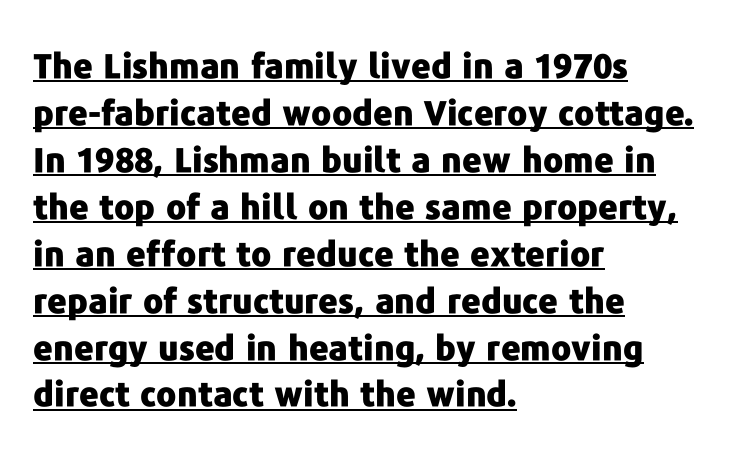
Q: Is the text bold? A: Yes.
Q: Is the text italic (slanted)? A: No, it is upright.
Q: Is the typeface a serif or a sans-serif typeface? A: Sans-serif.
Q: Is the text underlined? A: Yes.
Q: How is the paragraph aligned? A: Left-aligned.
Q: Is the spacing between letters normal or unusually wide? A: Normal.
Q: Is the spacing between lines tight, normal or loose? A: Normal.
Q: Width (condensed, normal, or wide)? A: Normal.
Q: Stroke contrast? A: Low.
Q: x-height? A: Medium.
Q: Monospaced? A: No.
